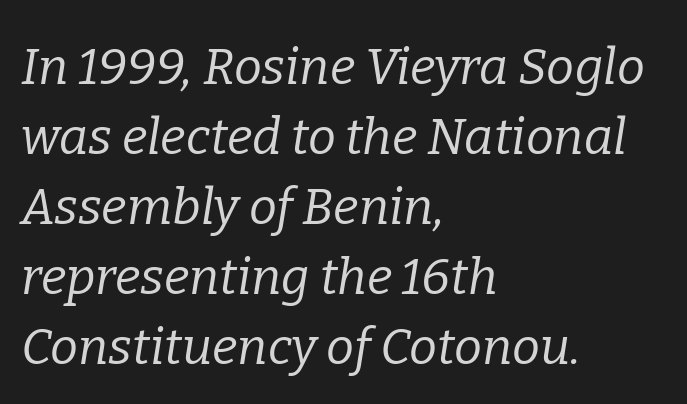
{"serif": "yes", "italic": "yes", "lean": "right", "slant_degrees": 9, "bold": "no", "weight": "regular", "width": "normal", "stroke_contrast": "low", "x_height": "medium", "monospaced": "no", "underline": "no", "align": "left", "line_spacing": "normal", "line_spacing_ratio": 1.4, "letter_spacing": "normal", "letter_spacing_em": 0.0, "glyph_px": 50}
